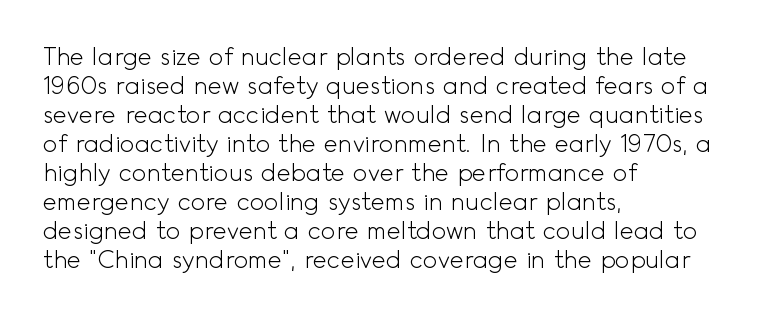
Q: Is the text bold? A: No.
Q: Is the text italic (slanted)? A: No, it is upright.
Q: Is the text underlined? A: No.
Q: How is the paragraph aligned? A: Left-aligned.
Q: Is the spacing between letters normal or unusually wide? A: Normal.
